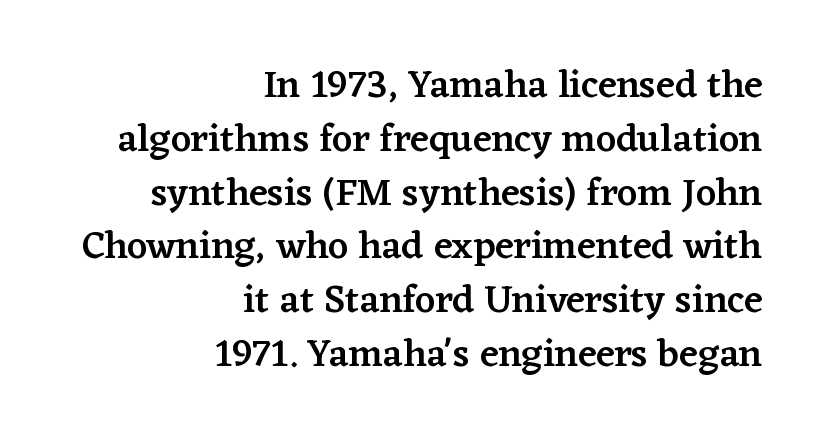
{"serif": "yes", "italic": "no", "bold": "semi", "weight": "semibold", "width": "normal", "stroke_contrast": "low", "x_height": "medium", "monospaced": "no", "underline": "no", "align": "right", "line_spacing": "normal", "line_spacing_ratio": 1.38, "letter_spacing": "normal", "letter_spacing_em": 0.0, "glyph_px": 39}
